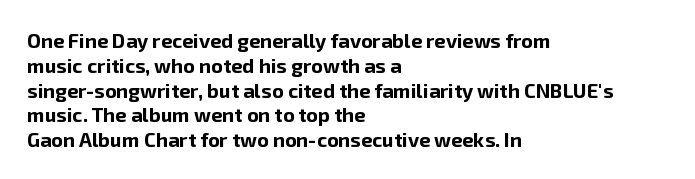
The image shows 20 px bold type, upright; set left-aligned, line spacing 1.24x, normal letter spacing, not underlined.
